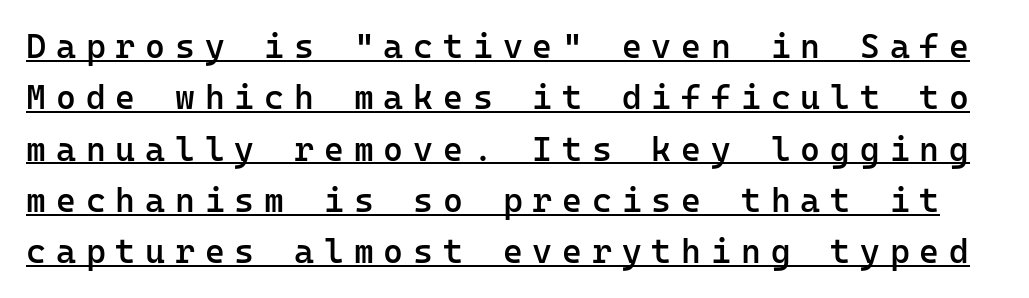
The image shows 34 px semibold sans-serif type, upright, monospaced; set normal line spacing (1.51x), unusually wide letter spacing (+0.29 em), underlined; low stroke contrast and a medium x-height.
